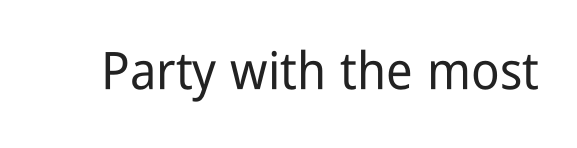
Q: Is the text italic (slanted)? A: No, it is upright.
Q: Is the typeface a serif or a sans-serif typeface? A: Sans-serif.
Q: Is the text underlined? A: No.
Q: Is the spacing between letters normal or unusually wide? A: Normal.
Q: Width (condensed, normal, or wide)? A: Condensed.
Q: Stroke contrast? A: Low.
Q: x-height? A: Medium.
Q: Monospaced? A: No.
